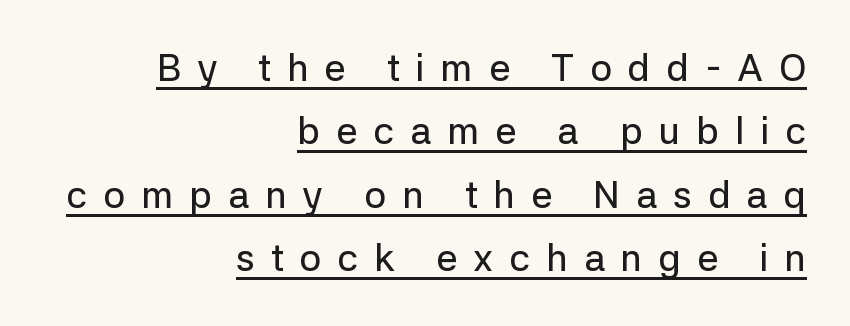
The letters advance in unequal steps, a hallmark of proportional type. Teacher's note: observe the even right margin — that is flush-right alignment. The font's upright variant was chosen for this text. The words here are underlined.
